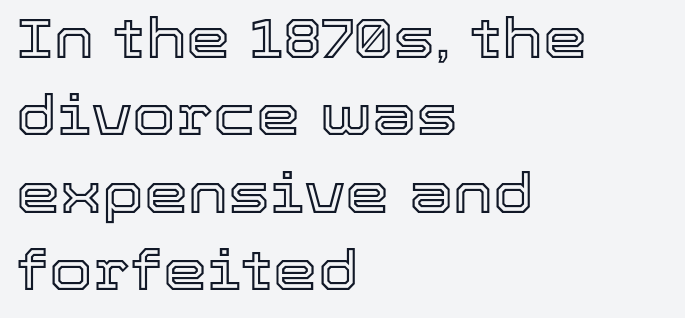
The image shows 56 px text type, upright; set left-aligned, normal line spacing (1.38x), normal letter spacing, not underlined; a medium x-height.
